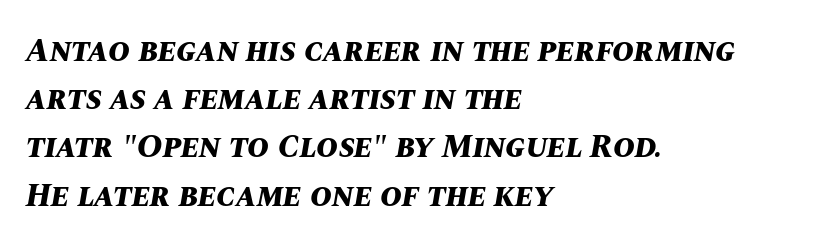
One glance says typical: line gaps are just what's usual. Quick note: underline off. Every row of glyphs begins at an identical x-position on the left. The letters advance in unequal steps, a hallmark of proportional type.
